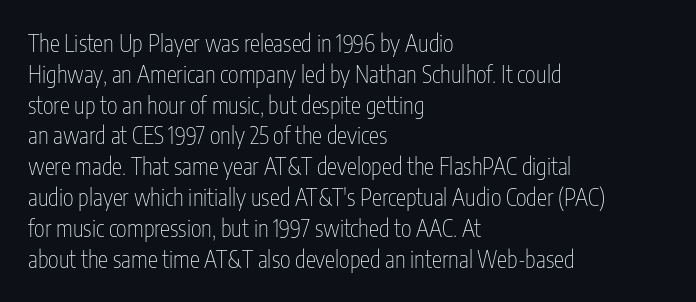
Q: Is the text bold? A: No.
Q: Is the text italic (slanted)? A: No, it is upright.
Q: Is the text underlined? A: No.
Q: How is the paragraph aligned? A: Left-aligned.
Q: Is the spacing between letters normal or unusually wide? A: Normal.
Q: Is the spacing between lines tight, normal or loose? A: Normal.
